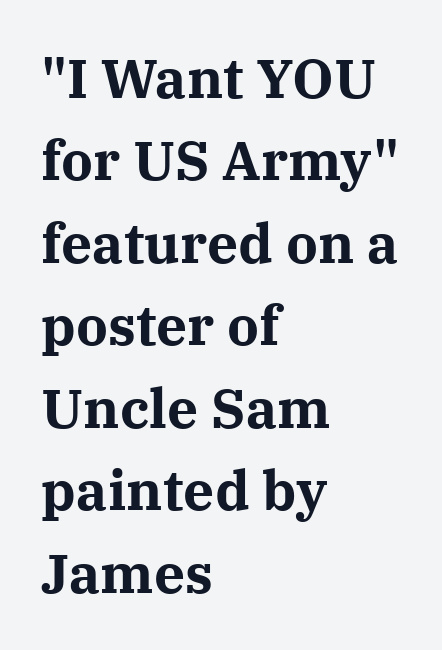
The font family rendered here belongs to the serif group. The area under the type is left untouched. Italic: no, the glyphs are upright roman. Each letter keeps its own natural width here, so spacing adapts to shape.
